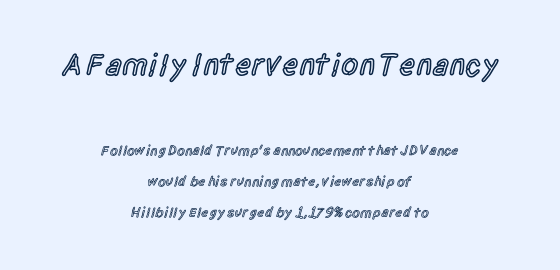
The image shows 31 px semibold, condensed sans-serif type; set centered, loose line spacing (2.2x), normal letter spacing, not underlined; the first (top) block is 2.21x larger; a large x-height.
